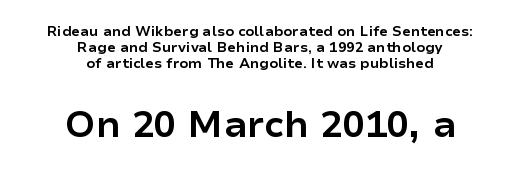
{"serif": "no", "italic": "no", "bold": "yes", "weight": "bold", "width": "normal", "stroke_contrast": "low", "x_height": "medium", "monospaced": "no", "underline": "no", "align": "center", "line_spacing": "tight", "line_spacing_ratio": 1.15, "letter_spacing": "normal", "letter_spacing_em": 0.0, "larger_block": "second", "size_ratio": 2.64, "glyph_px": 37}
